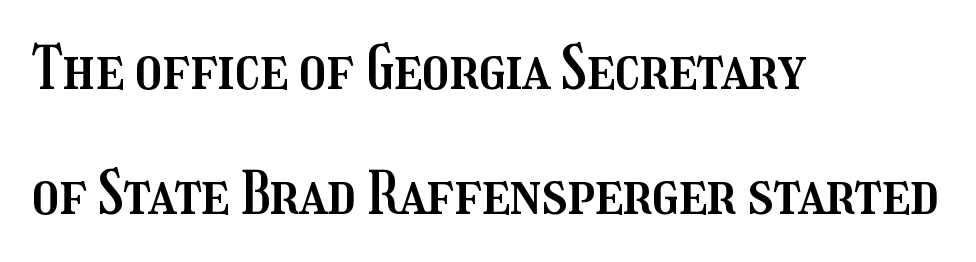
Caption: standard tracking, unaltered. Where is the straight margin? On the left. Compared with typical paragraphs, the rows here are farther apart. You can tell it's not italic because the verticals are truly vertical. Descenders hang freely into open space. This sample has the flowing, uneven cadence of proportional lettering.
